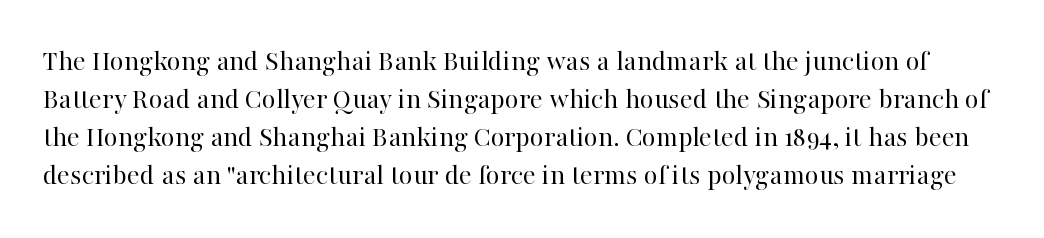
The image shows 30 px regular-weight serif type, upright; set normal line spacing (1.27x), normal letter spacing, not underlined; high stroke contrast and a medium x-height.
